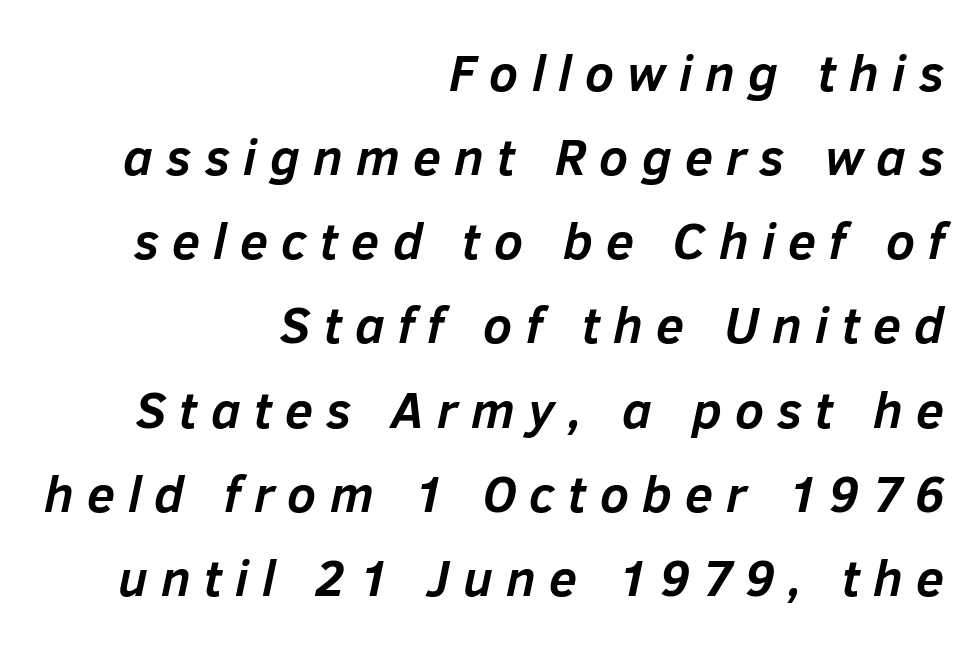
{"italic": "yes", "lean": "right", "slant_degrees": 12, "bold": "yes", "weight": "semibold", "width": "normal", "stroke_contrast": "low", "x_height": "medium", "monospaced": "no", "underline": "no", "align": "right", "line_spacing": "normal", "line_spacing_ratio": 1.65, "letter_spacing": "wide", "letter_spacing_em": 0.26, "glyph_px": 51}
